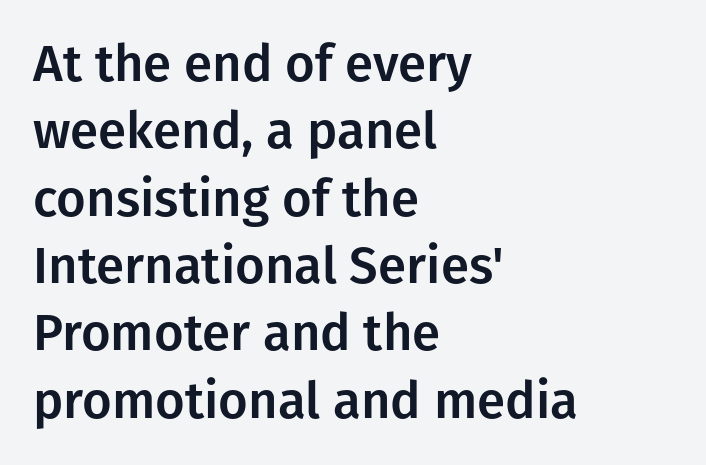
Q: Is the text italic (slanted)? A: No, it is upright.
Q: Is the typeface a serif or a sans-serif typeface? A: Sans-serif.
Q: Is the text underlined? A: No.
Q: How is the paragraph aligned? A: Left-aligned.
Q: Is the spacing between letters normal or unusually wide? A: Normal.
Q: Is the spacing between lines tight, normal or loose? A: Normal.
Q: Width (condensed, normal, or wide)? A: Normal.
Q: Stroke contrast? A: Low.
Q: x-height? A: Medium.
Q: Monospaced? A: No.
